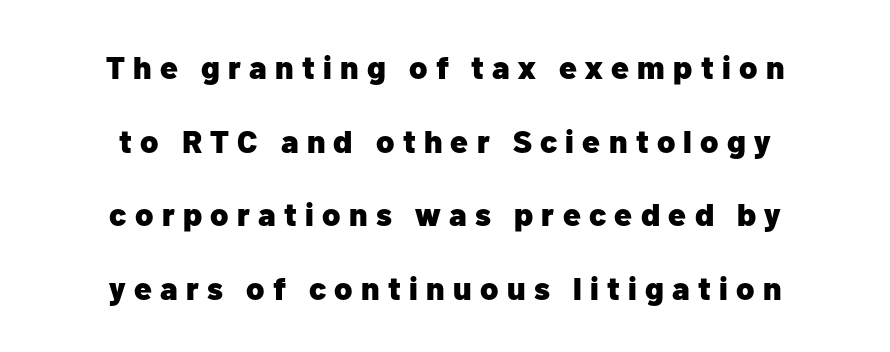
The image shows 32 px heavy sans-serif type, upright; set centered, loose line spacing (2.3x), unusually wide letter spacing (+0.26 em), not underlined; low stroke contrast and a medium x-height.
